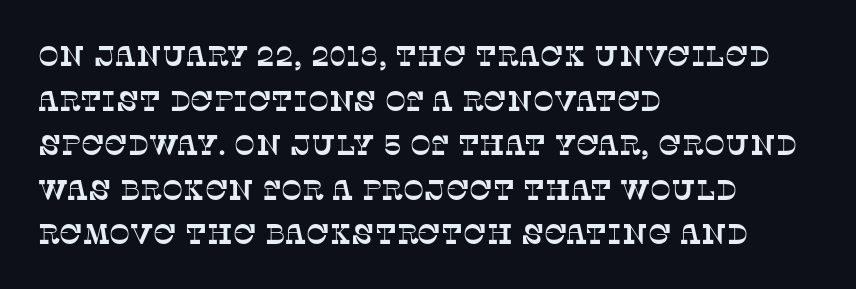
Do the characters align in a grid? No, the font is proportional. The line texture is even and compact thanks to regular tracking. Layout note: lines flush left. In terms of letterform style, serifs are clearly present. Check the space under the baseline: it is left empty. Regular leading.
